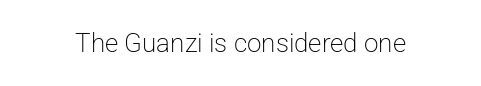
{"italic": "no", "bold": "no", "underline": "no", "letter_spacing": "normal", "letter_spacing_em": 0.0, "glyph_px": 26}
